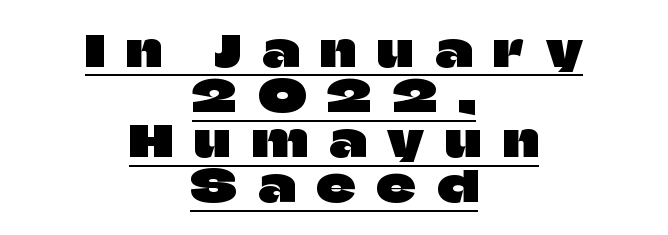
This sample has the flowing, uneven cadence of proportional lettering. Characters remain perfectly vertical along every line. Each word looks stretched out because of the extra space between its letters. The typesetter has applied underlining to the passage shown. Teacher's note: observe the equal gaps on both sides — that is centered alignment.
